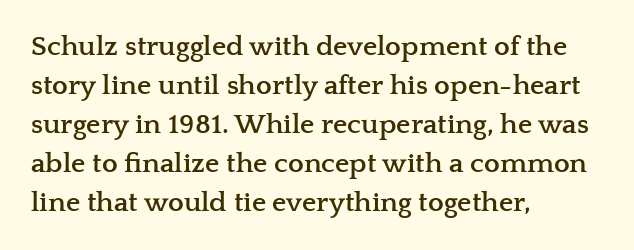
The image shows 28 px semibold, wide serif type, upright; set left-aligned, normal line spacing (1.39x), normal letter spacing, not underlined; low stroke contrast and a medium x-height.
